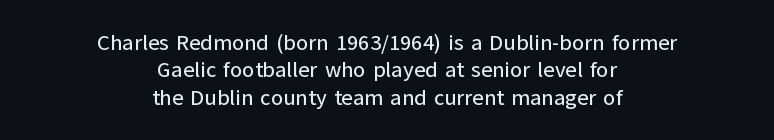
{"italic": "no", "underline": "no", "align": "center", "line_spacing": "normal", "line_spacing_ratio": 1.25, "letter_spacing": "normal", "letter_spacing_em": 0.0, "glyph_px": 22}
